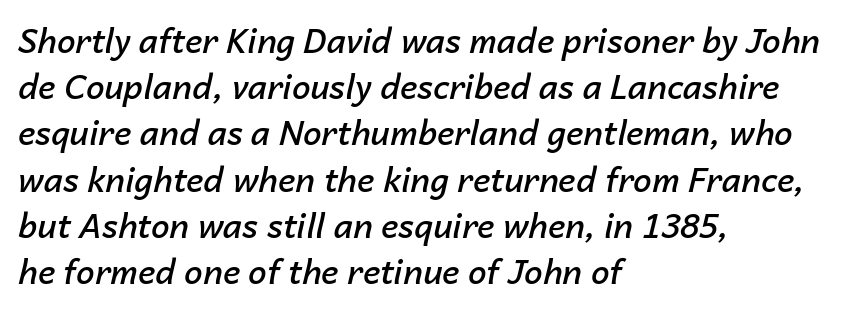
Q: Is the text bold? A: Semi-bold.
Q: Is the text italic (slanted)? A: Yes, it leans right by about 14 degrees.
Q: Is the text underlined? A: No.
Q: How is the paragraph aligned? A: Left-aligned.
Q: Is the spacing between letters normal or unusually wide? A: Normal.
Q: Is the spacing between lines tight, normal or loose? A: Normal.
Q: Width (condensed, normal, or wide)? A: Normal.
Q: Stroke contrast? A: Low.
Q: x-height? A: Medium.
Q: Monospaced? A: No.
